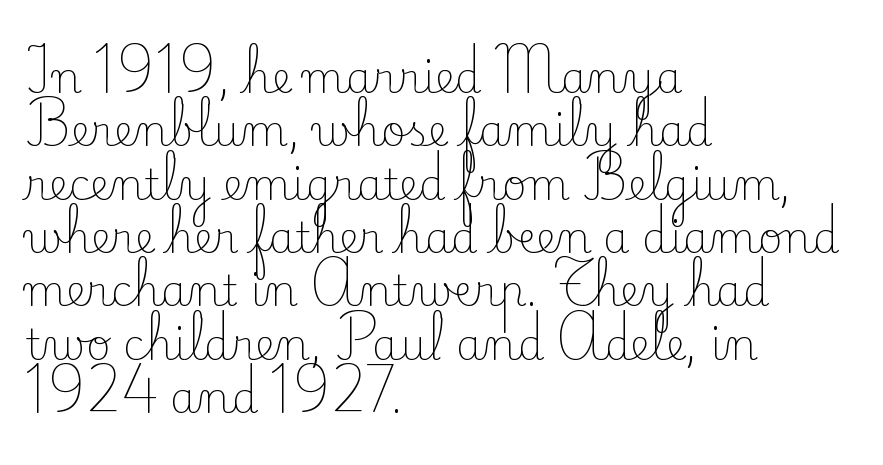
{"serif": "yes", "italic": "no", "bold": "no", "weight": "light", "width": "normal", "stroke_contrast": "low", "x_height": "small", "monospaced": "no", "underline": "no", "align": "left", "line_spacing": "normal", "line_spacing_ratio": 1.27, "letter_spacing": "normal", "letter_spacing_em": 0.0, "glyph_px": 42}
